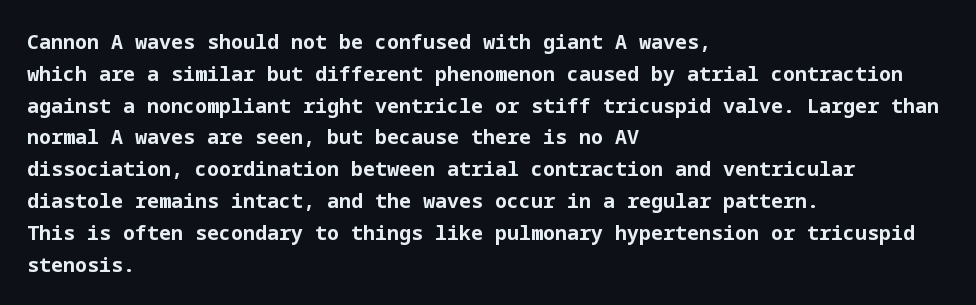
The image shows 20 px bold type, upright; set left-aligned, normal line spacing (1.59x), normal letter spacing, not underlined.
